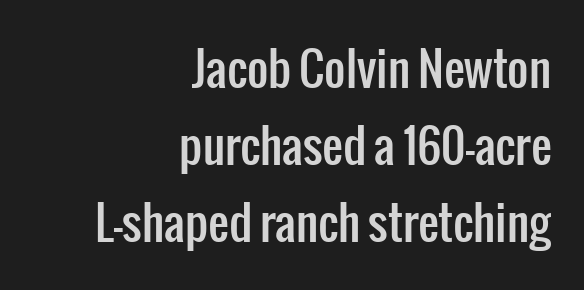
{"serif": "no", "italic": "no", "width": "condensed", "stroke_contrast": "low", "x_height": "medium", "monospaced": "no", "underline": "no", "align": "right", "line_spacing": "normal", "line_spacing_ratio": 1.67, "letter_spacing": "normal", "letter_spacing_em": 0.0, "glyph_px": 46}
